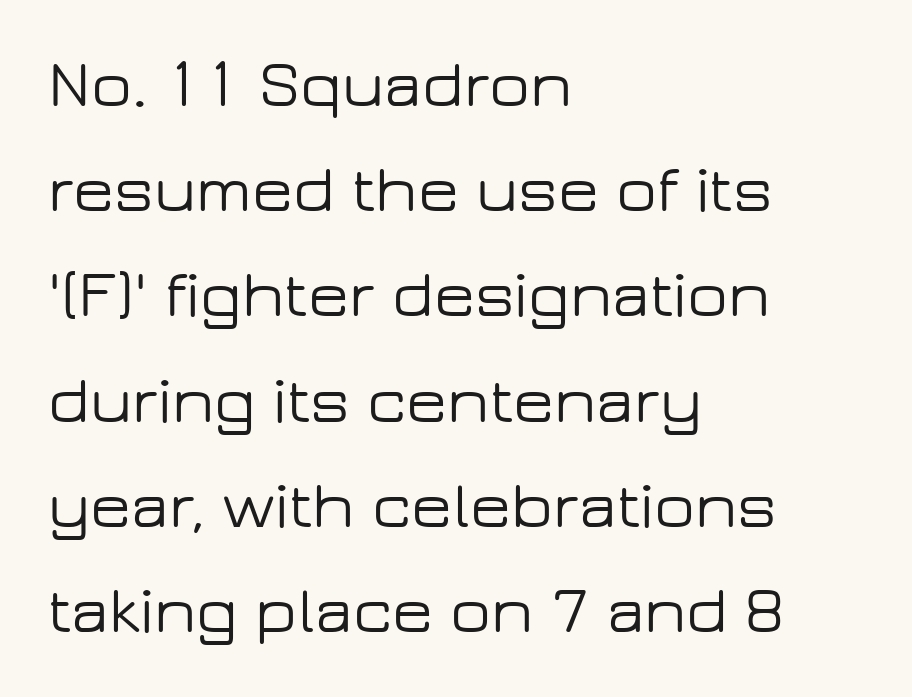
Q: Is the text italic (slanted)? A: No, it is upright.
Q: Is the typeface a serif or a sans-serif typeface? A: Sans-serif.
Q: Is the text underlined? A: No.
Q: How is the paragraph aligned? A: Left-aligned.
Q: Is the spacing between letters normal or unusually wide? A: Normal.
Q: Is the spacing between lines tight, normal or loose? A: Normal.
Q: Width (condensed, normal, or wide)? A: Wide.
Q: Stroke contrast? A: Low.
Q: x-height? A: Medium.
Q: Monospaced? A: No.
